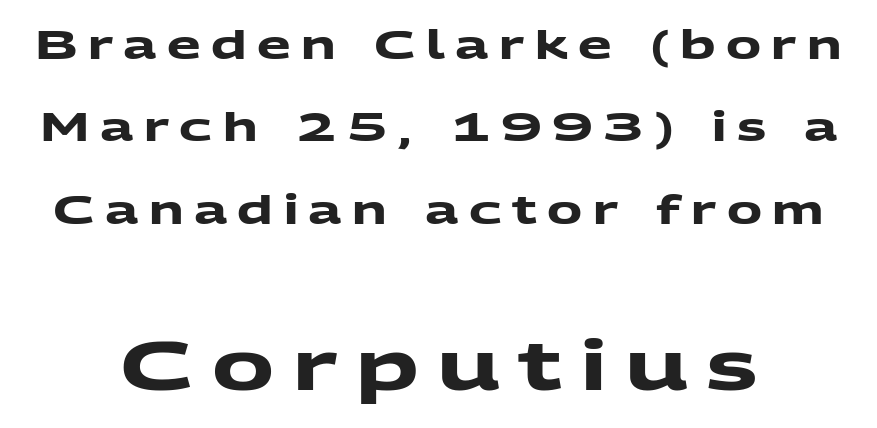
The image shows 69 px heavy, wide sans-serif type; set centered, loose line spacing (2.11x), unusually wide letter spacing (+0.27 em), not underlined; the second (bottom) block is 1.77x larger; medium stroke contrast and a medium x-height.
